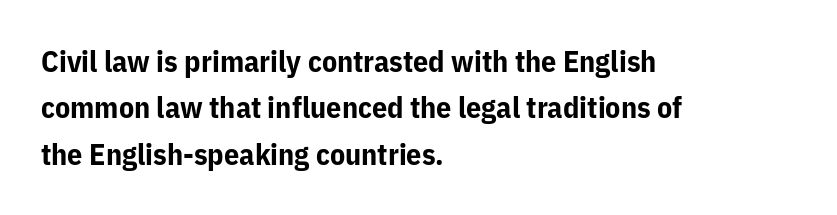
The image shows 30 px bold sans-serif type, upright; set left-aligned, normal line spacing (1.55x), normal letter spacing, not underlined; low stroke contrast and a medium x-height.
